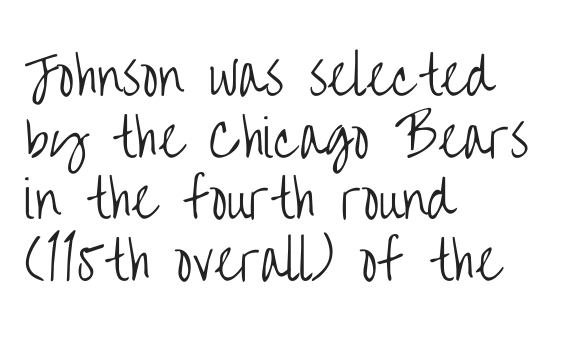
The image shows 51 px light, condensed sans-serif type, upright; set left-aligned, line spacing 1.21x, normal letter spacing, not underlined; low stroke contrast and a large x-height.
